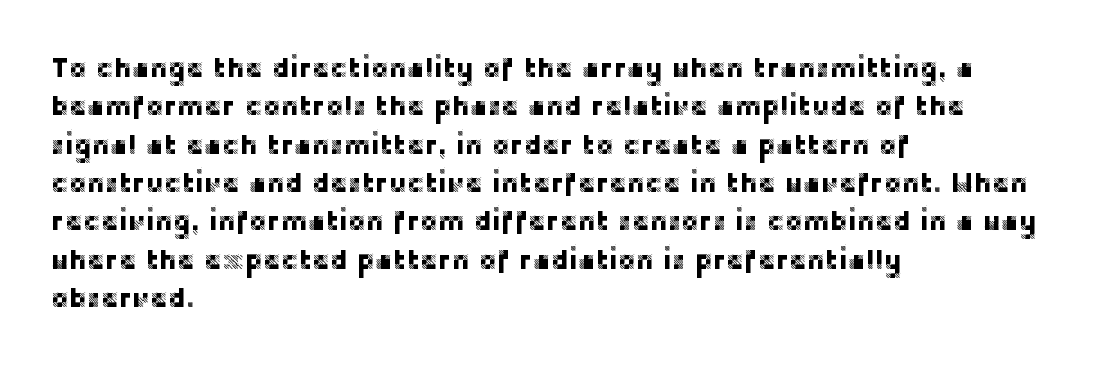
Compared with typical paragraphs, the rows here are spaced about the same. Posture: straight, roman, zero tilt. Inter-character spacing is left at the font's built-in metrics. The space beneath each line is pristine and unruled. The compositor pushed each line to the left boundary.
